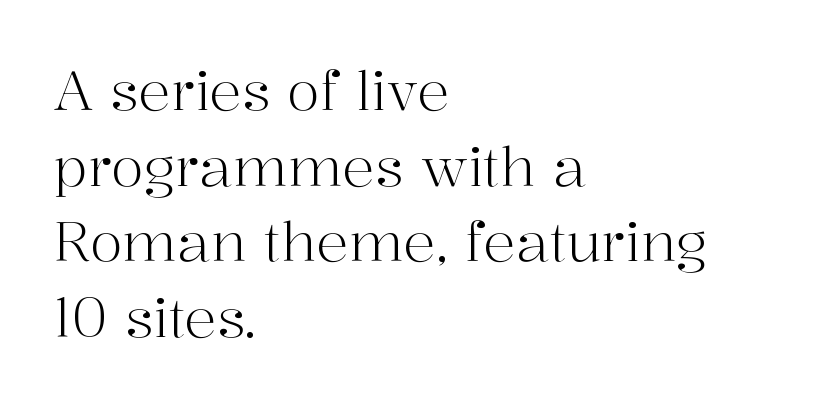
Q: Is the text bold? A: No.
Q: Is the text italic (slanted)? A: No, it is upright.
Q: Is the typeface a serif or a sans-serif typeface? A: Serif.
Q: Is the text underlined? A: No.
Q: How is the paragraph aligned? A: Left-aligned.
Q: Is the spacing between letters normal or unusually wide? A: Normal.
Q: Is the spacing between lines tight, normal or loose? A: Normal.
Q: Width (condensed, normal, or wide)? A: Normal.
Q: Stroke contrast? A: High.
Q: x-height? A: Medium.
Q: Monospaced? A: No.
